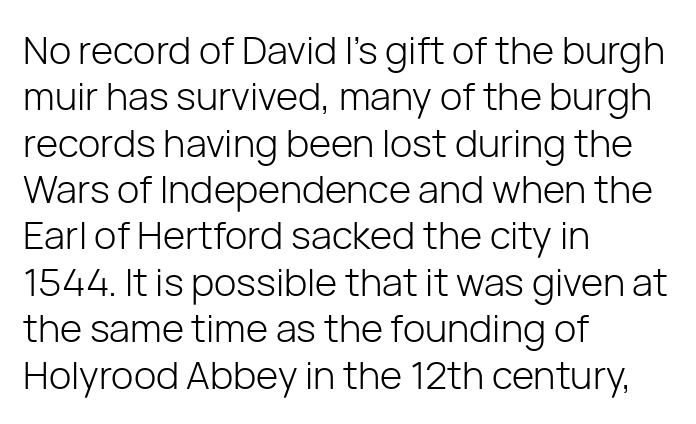
The image shows 38 px light sans-serif type, upright; set left-aligned, line spacing 1.22x, normal letter spacing, not underlined; low stroke contrast and a medium x-height.
